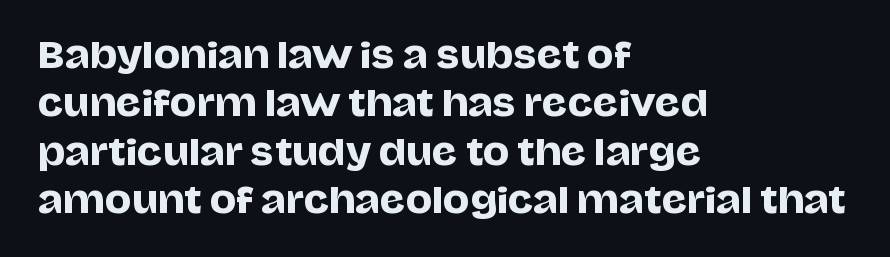
{"serif": "no", "italic": "no", "width": "normal", "stroke_contrast": "low", "x_height": "large", "monospaced": "no", "underline": "no", "align": "left", "line_spacing": "normal", "line_spacing_ratio": 1.38, "letter_spacing": "normal", "letter_spacing_em": 0.0, "glyph_px": 35}
